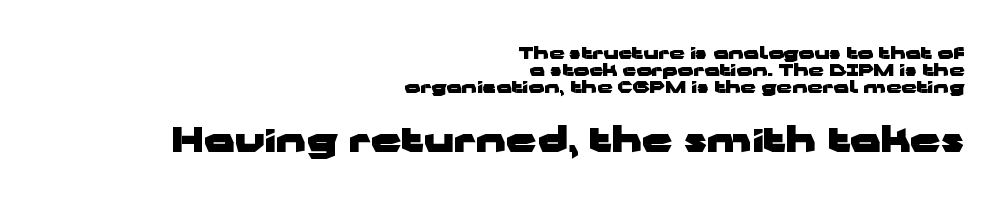
{"serif": "no", "italic": "no", "bold": "yes", "weight": "heavy", "width": "wide", "stroke_contrast": "low", "x_height": "medium", "monospaced": "no", "underline": "no", "align": "right", "line_spacing": "tight", "line_spacing_ratio": 0.99, "letter_spacing": "normal", "letter_spacing_em": 0.0, "larger_block": "second", "size_ratio": 2.0, "glyph_px": 34}
